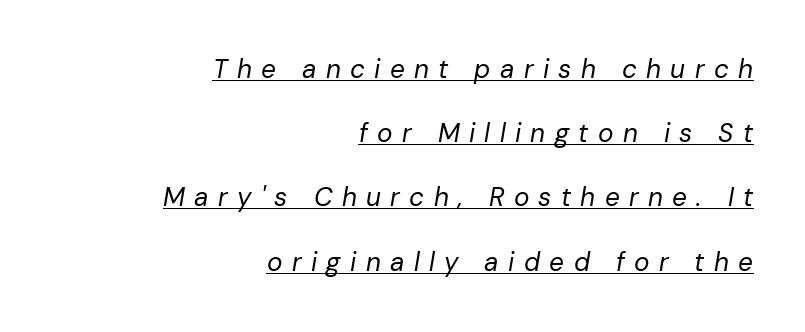
Q: Is the text bold? A: No.
Q: Is the text italic (slanted)? A: Yes, it leans right by about 10 degrees.
Q: Is the text underlined? A: Yes.
Q: How is the paragraph aligned? A: Right-aligned.
Q: Is the spacing between letters normal or unusually wide? A: Unusually wide.
Q: Is the spacing between lines tight, normal or loose? A: Loose.
